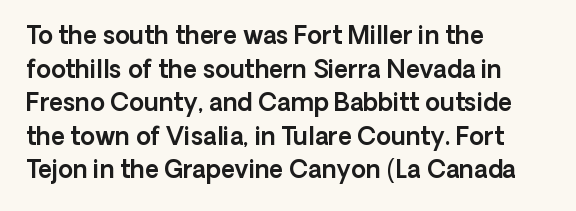
{"italic": "no", "underline": "no", "align": "left", "line_spacing": "normal", "line_spacing_ratio": 1.4, "letter_spacing": "normal", "letter_spacing_em": 0.0, "glyph_px": 24}
